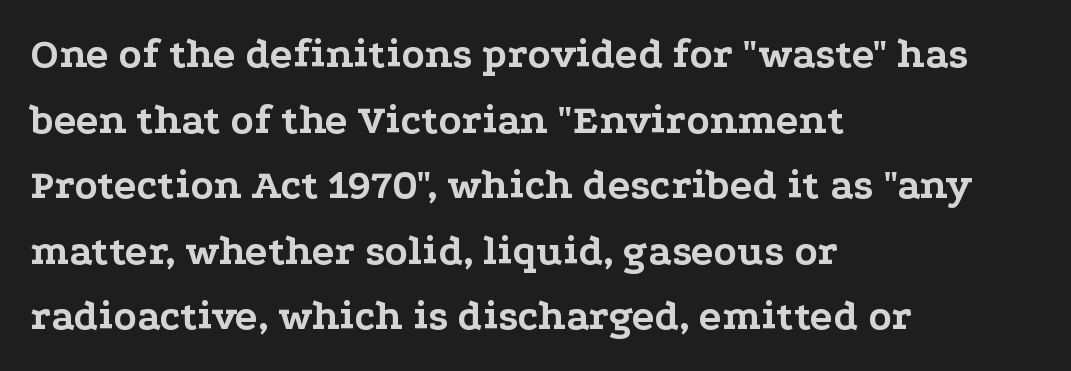
{"serif": "yes", "italic": "no", "bold": "yes", "weight": "bold", "width": "wide", "stroke_contrast": "low", "x_height": "medium", "monospaced": "no", "underline": "no", "align": "left", "line_spacing": "normal", "line_spacing_ratio": 1.56, "letter_spacing": "normal", "letter_spacing_em": 0.0, "glyph_px": 42}
